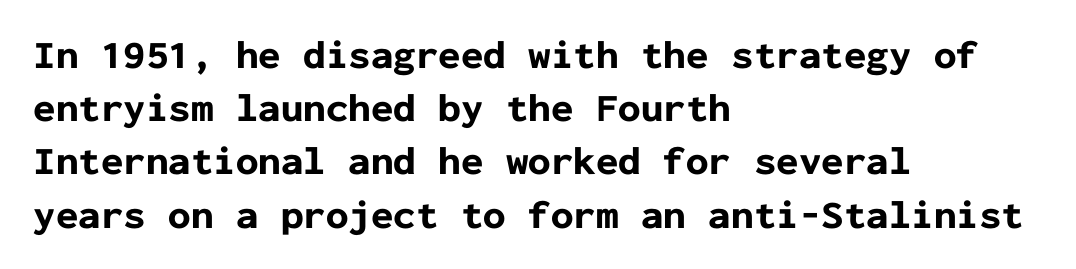
Strokes here are thick enough to call this a true bold. Inter-character spacing is left at the font's built-in metrics. Decoration check: the copy has no underline. Do the characters align in a grid? Yes, the font is monospaced. Regarding serifs, this sample does without them. In terms of leading, this rendering sits right in the middle.
